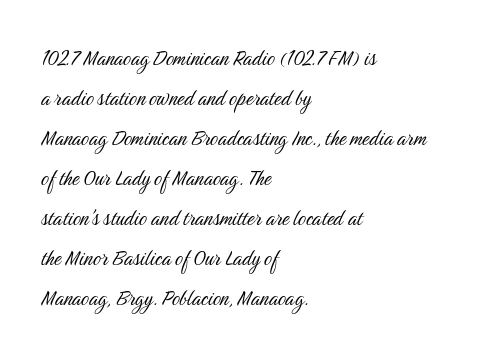
Q: Is the text bold? A: No.
Q: Is the text italic (slanted)? A: Yes.
Q: Is the text underlined? A: No.
Q: How is the paragraph aligned? A: Left-aligned.
Q: Is the spacing between letters normal or unusually wide? A: Normal.
Q: Is the spacing between lines tight, normal or loose? A: Normal.
